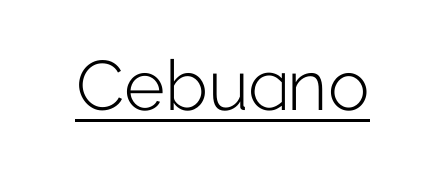
The image shows 70 px light sans-serif type, upright; set normal letter spacing, underlined; low stroke contrast and a medium x-height.
